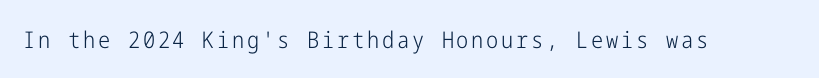
{"italic": "no", "bold": "no", "underline": "no", "glyph_px": 23}
